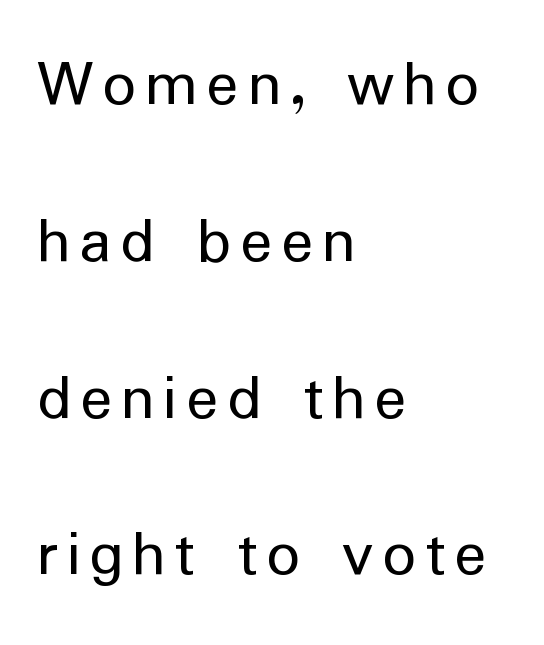
{"serif": "no", "italic": "no", "bold": "no", "weight": "regular", "width": "normal", "stroke_contrast": "low", "x_height": "medium", "monospaced": "no", "underline": "no", "align": "left", "line_spacing": "loose", "line_spacing_ratio": 2.34, "glyph_px": 67}
